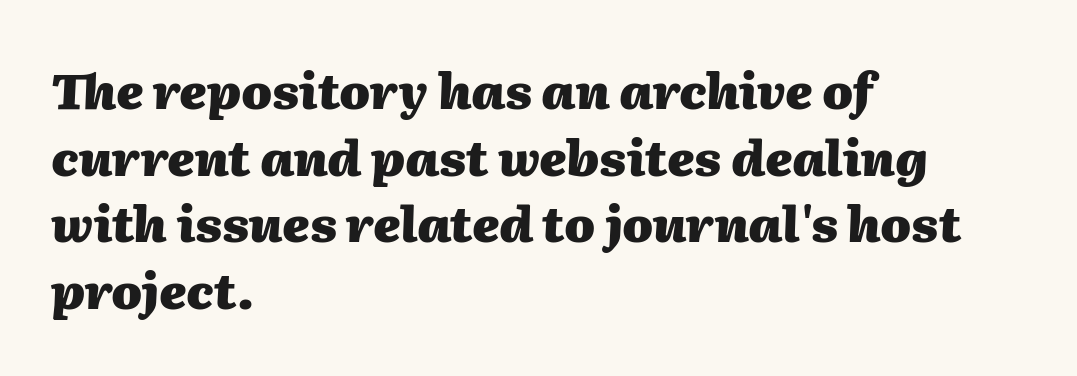
Q: Is the text bold? A: Yes.
Q: Is the text italic (slanted)? A: Yes, it leans right by about 2 degrees.
Q: Is the text underlined? A: No.
Q: How is the paragraph aligned? A: Left-aligned.
Q: Is the spacing between letters normal or unusually wide? A: Normal.
Q: Is the spacing between lines tight, normal or loose? A: Normal.
Q: Width (condensed, normal, or wide)? A: Normal.
Q: Stroke contrast? A: Medium.
Q: x-height? A: Medium.
Q: Monospaced? A: No.
